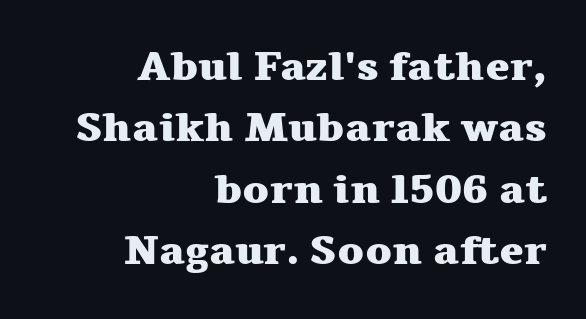
The image shows 41 px heavy, wide serif type, upright; set right-aligned, normal line spacing (1.5x), normal letter spacing, not underlined; medium stroke contrast and a medium x-height.
